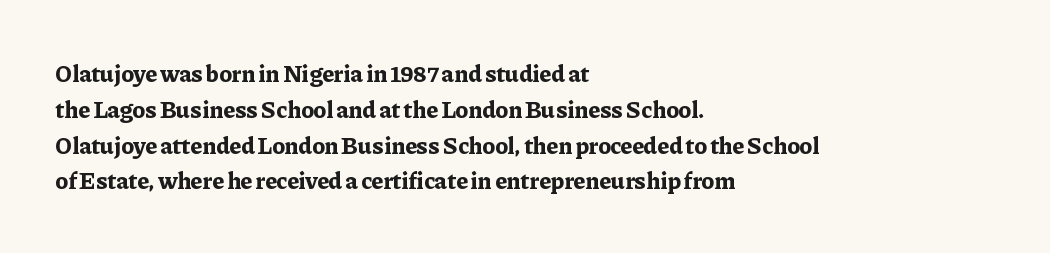
{"italic": "no", "bold": "yes", "underline": "no", "align": "left", "line_spacing": "normal", "line_spacing_ratio": 1.49, "letter_spacing": "normal", "letter_spacing_em": 0.0, "glyph_px": 24}
